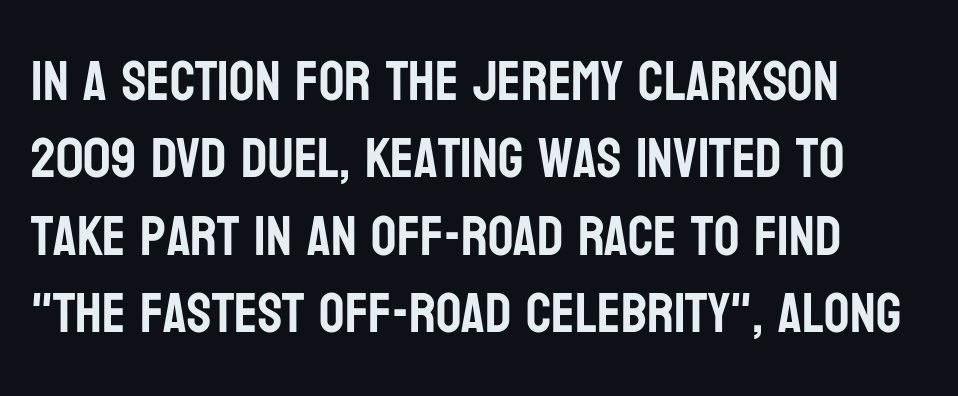
The image shows 56 px condensed sans-serif type, upright; set normal line spacing (1.38x), normal letter spacing, not underlined; low stroke contrast and a large x-height.
